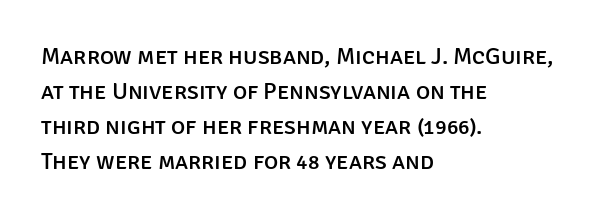
Style check: upright. The designer left line spacing at the default. Casual observation: everything's shoved over to the left. Tracking here is standard; glyphs follow each other at the usual distance. The foot of each line stays bare and open.
